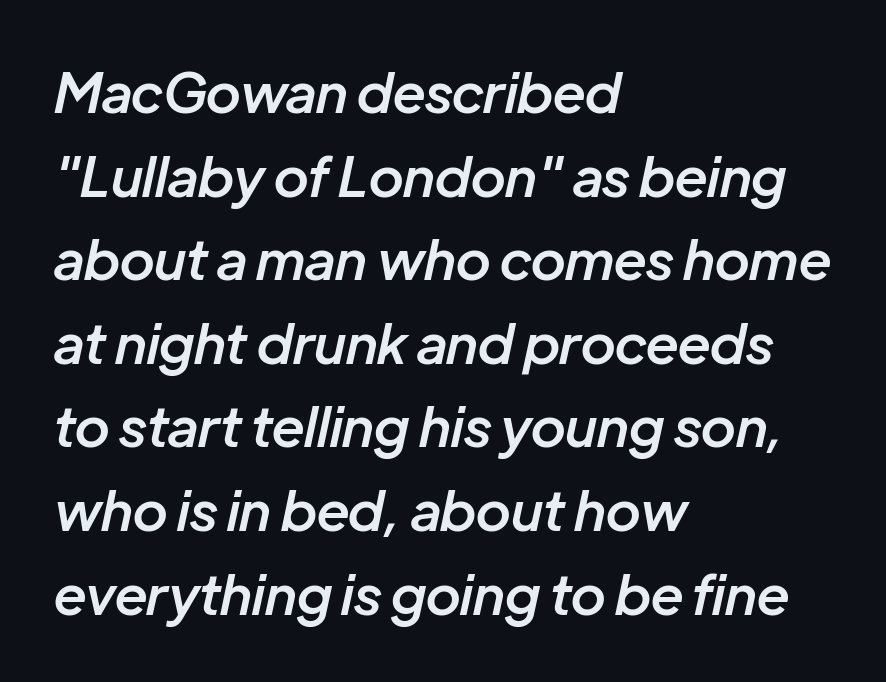
Q: Is the text bold? A: Semi-bold.
Q: Is the text italic (slanted)? A: Yes, it leans right by about 12 degrees.
Q: Is the text underlined? A: No.
Q: How is the paragraph aligned? A: Left-aligned.
Q: Is the spacing between letters normal or unusually wide? A: Normal.
Q: Is the spacing between lines tight, normal or loose? A: Normal.
Q: Width (condensed, normal, or wide)? A: Normal.
Q: Stroke contrast? A: Low.
Q: x-height? A: Medium.
Q: Monospaced? A: No.
